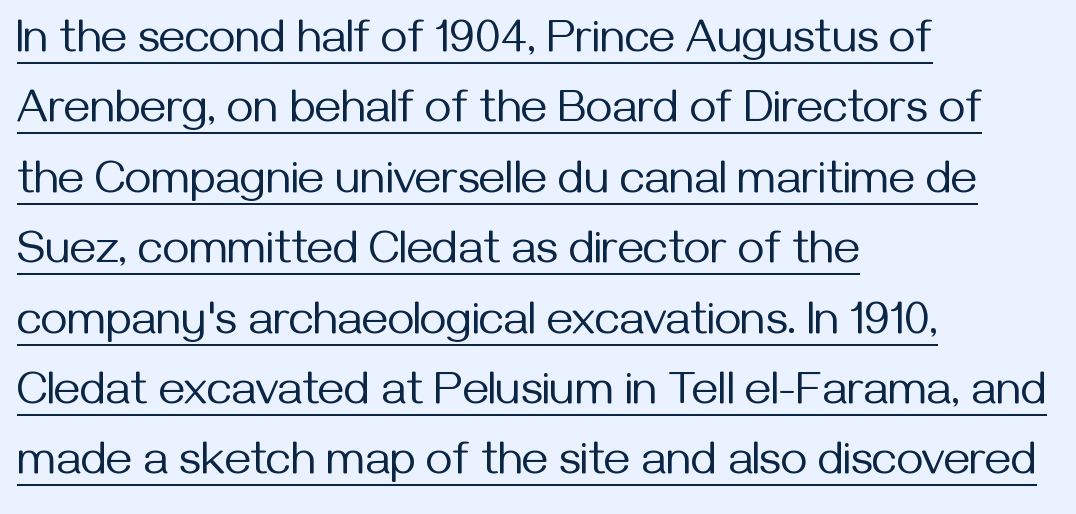
Type style note: lacks serifs. The face used here is proportionally spaced, like ordinary book or web type. You can tell it's not italic because the verticals are truly vertical. Underlining? Definitely there.
